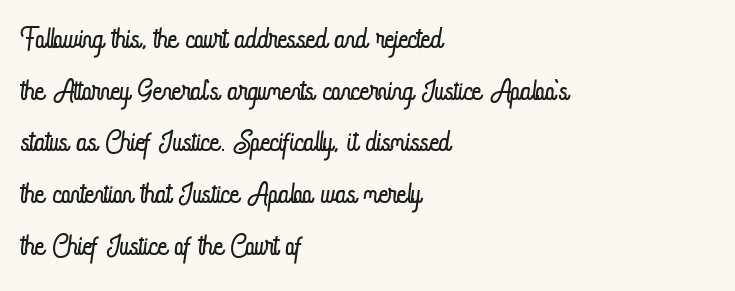
Q: Is the text bold? A: No.
Q: Is the text underlined? A: No.
Q: How is the paragraph aligned? A: Left-aligned.
Q: Is the spacing between letters normal or unusually wide? A: Normal.
Q: Is the spacing between lines tight, normal or loose? A: Normal.
Q: Width (condensed, normal, or wide)? A: Condensed.
Q: Stroke contrast? A: Low.
Q: x-height? A: Small.
Q: Monospaced? A: No.
